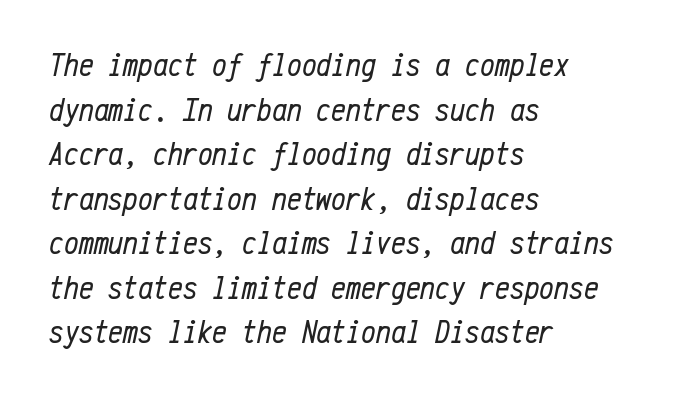
{"italic": "yes", "lean": "right", "slant_degrees": 12, "bold": "no", "weight": "regular", "width": "condensed", "stroke_contrast": "low", "x_height": "medium", "monospaced": "yes", "underline": "no", "align": "left", "line_spacing": "normal", "line_spacing_ratio": 1.35, "letter_spacing": "normal", "letter_spacing_em": 0.0, "glyph_px": 33}
